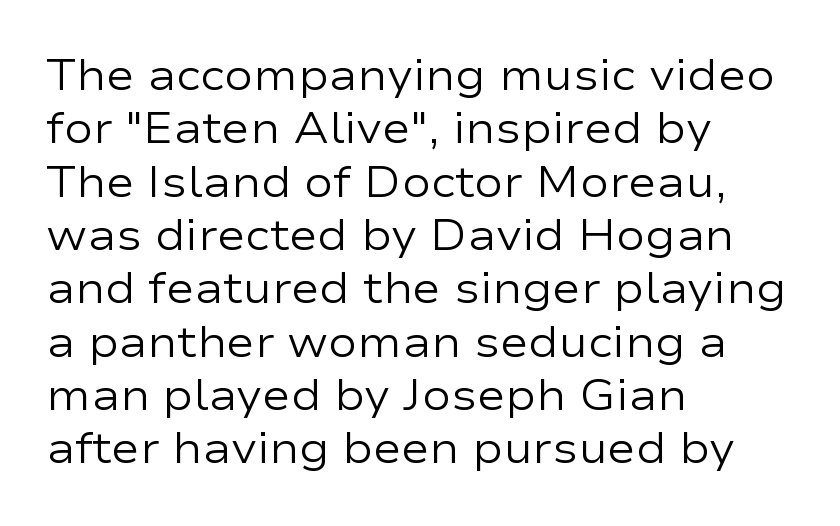
The image shows 43 px regular-weight, wide sans-serif type, upright; set left-aligned, line spacing 1.24x, normal letter spacing, not underlined; low stroke contrast and a medium x-height.
